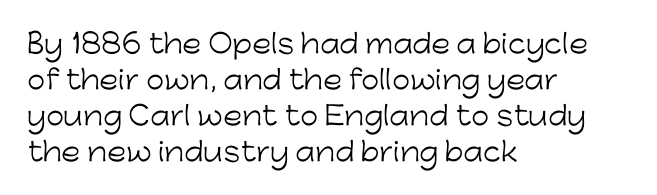
The characters are drawn with everyday or finer stroke widths. Line beginnings align vertically; line endings do not. Rule under the text: the space is simply empty. Words appear dense and cohesive because spacing is normal. Whoever set this chose a conventional vertical rhythm. Rendered with straight, roman letterforms.
